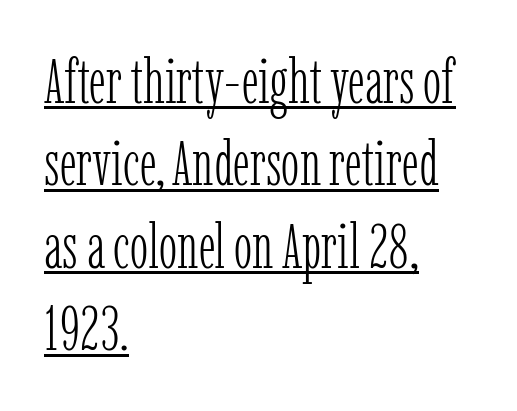
The image shows 62 px light, condensed serif type, upright; set left-aligned, normal line spacing (1.33x), normal letter spacing, underlined; low stroke contrast and a medium x-height.
